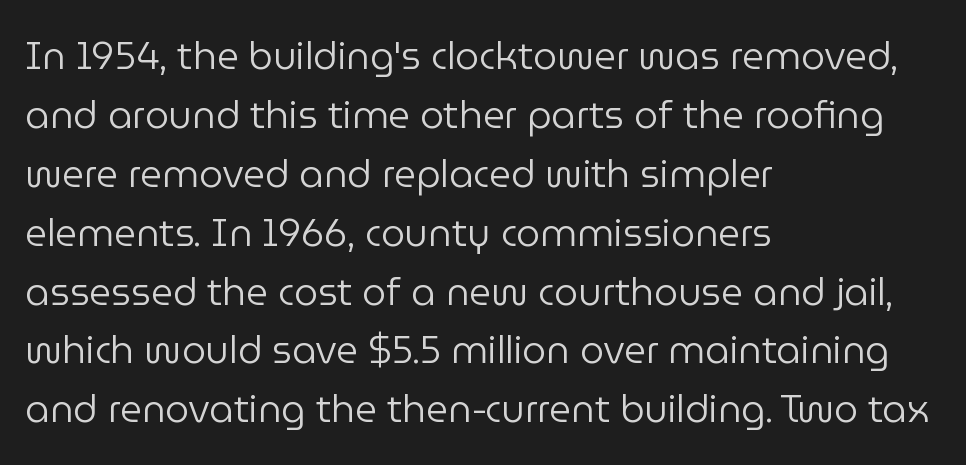
{"serif": "no", "italic": "no", "bold": "no", "weight": "regular", "width": "normal", "stroke_contrast": "low", "x_height": "medium", "monospaced": "no", "underline": "no", "align": "left", "line_spacing": "normal", "line_spacing_ratio": 1.55, "letter_spacing": "normal", "letter_spacing_em": 0.0, "glyph_px": 38}
